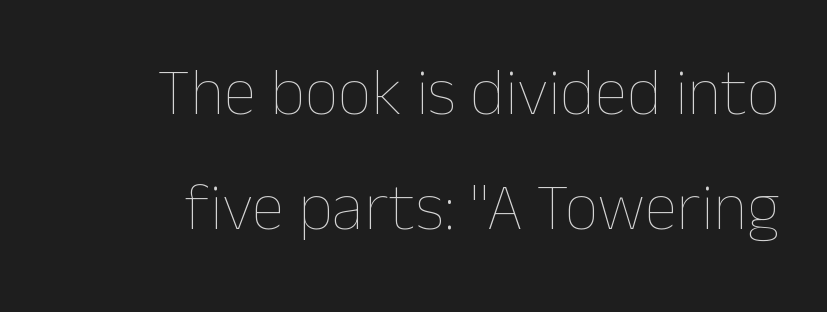
Q: Is the text bold? A: No.
Q: Is the text italic (slanted)? A: No, it is upright.
Q: Is the text underlined? A: No.
Q: Is the spacing between letters normal or unusually wide? A: Normal.
Q: Width (condensed, normal, or wide)? A: Normal.
Q: Stroke contrast? A: Low.
Q: x-height? A: Medium.
Q: Monospaced? A: No.
